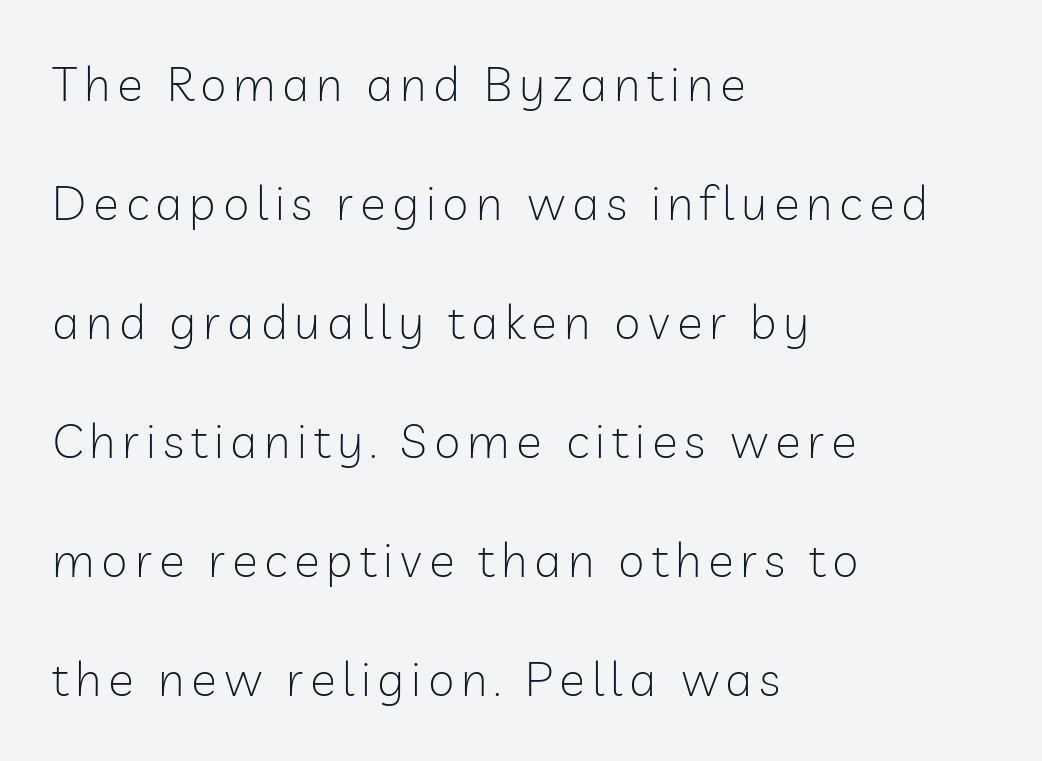
The image shows 48 px light sans-serif type, upright; set left-aligned, loose line spacing (2.48x), not underlined; low stroke contrast and a medium x-height.
